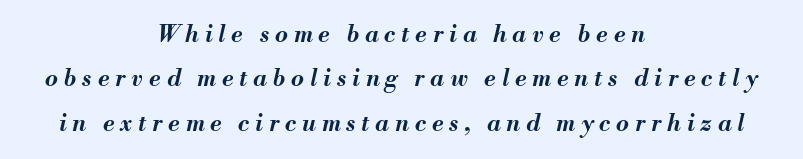
{"italic": "yes", "lean": "right", "slant_degrees": 13, "bold": "yes", "underline": "no", "align": "center", "line_spacing": "loose", "line_spacing_ratio": 1.93, "letter_spacing": "wide", "letter_spacing_em": 0.26, "glyph_px": 23}
